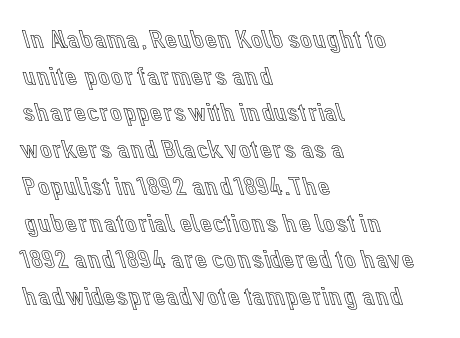
{"underline": "no", "align": "left", "line_spacing": "normal", "line_spacing_ratio": 1.36, "letter_spacing": "normal", "letter_spacing_em": 0.0, "glyph_px": 27}
